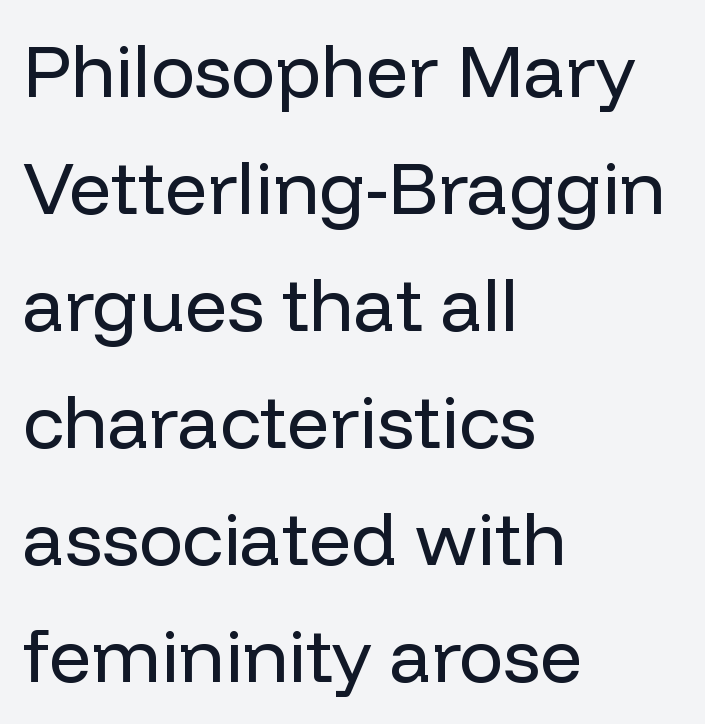
Q: Is the text bold? A: No.
Q: Is the text italic (slanted)? A: No, it is upright.
Q: Is the typeface a serif or a sans-serif typeface? A: Sans-serif.
Q: Is the text underlined? A: No.
Q: How is the paragraph aligned? A: Left-aligned.
Q: Is the spacing between letters normal or unusually wide? A: Normal.
Q: Is the spacing between lines tight, normal or loose? A: Normal.
Q: Width (condensed, normal, or wide)? A: Normal.
Q: Stroke contrast? A: Low.
Q: x-height? A: Medium.
Q: Monospaced? A: No.
